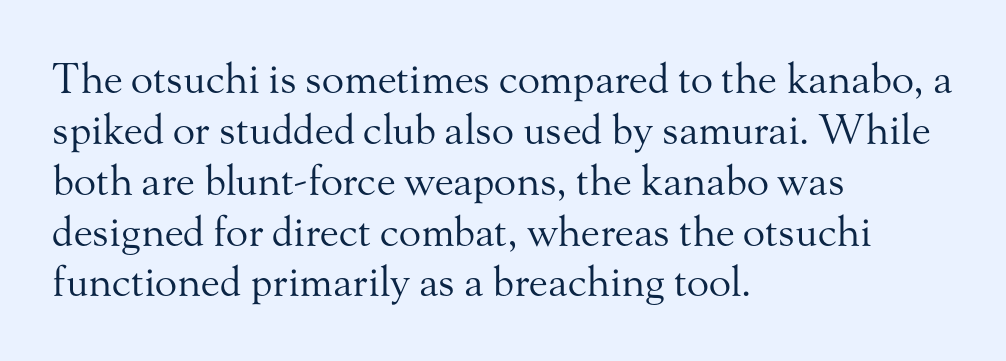
The image shows 41 px regular-weight serif type, upright; set left-aligned, line spacing 1.24x, normal letter spacing, not underlined; medium stroke contrast and a small x-height.
